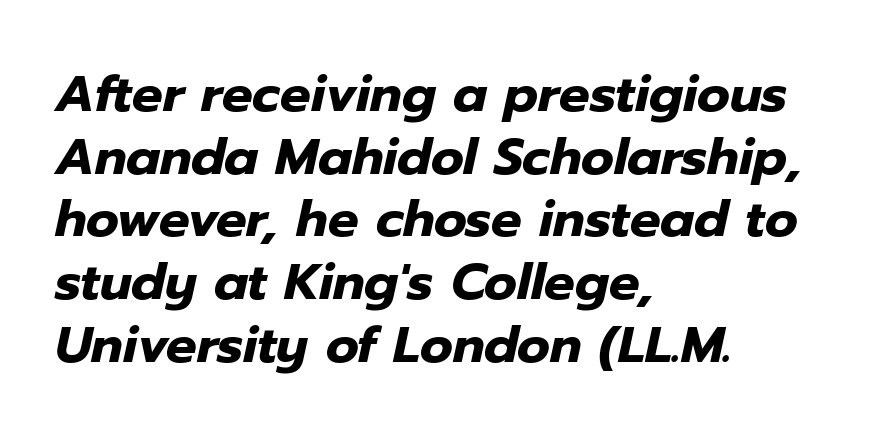
The image shows 51 px heavy type, italic (leaning right); set left-aligned, line spacing 1.23x, normal letter spacing, not underlined; low stroke contrast and a medium x-height.
